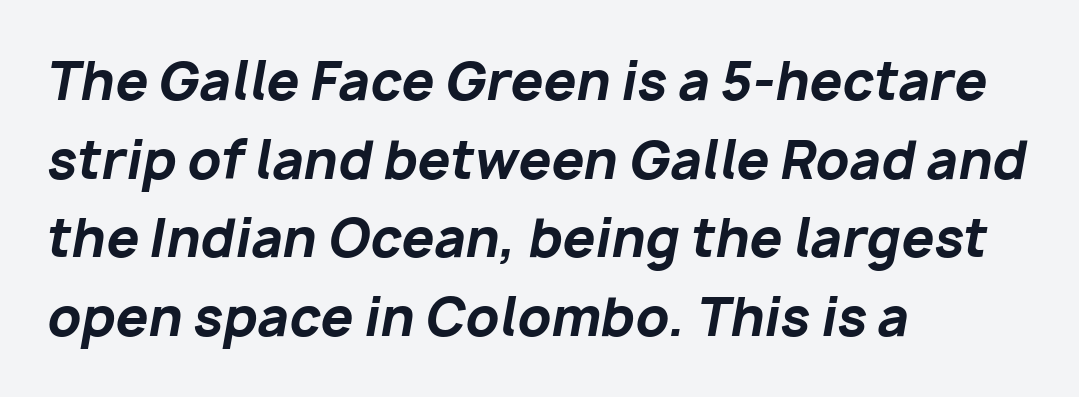
{"italic": "yes", "lean": "right", "slant_degrees": 10, "bold": "yes", "weight": "bold", "width": "normal", "stroke_contrast": "low", "x_height": "medium", "monospaced": "no", "underline": "no", "align": "left", "line_spacing": "normal", "line_spacing_ratio": 1.51, "letter_spacing": "normal", "letter_spacing_em": 0.0, "glyph_px": 52}
